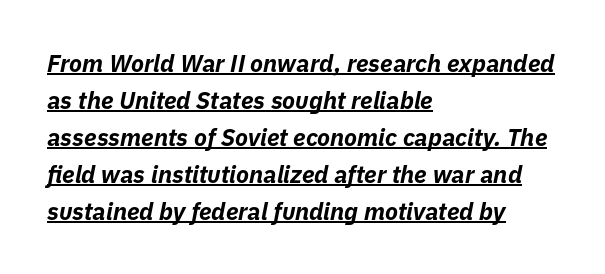
The image shows 24 px bold type, italic (leaning right); set left-aligned, normal line spacing (1.54x), normal letter spacing, underlined.
